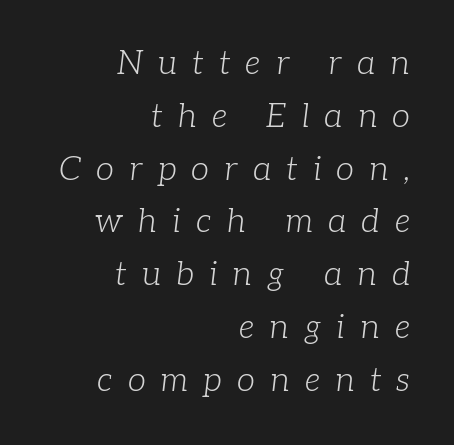
Does the lettering tilt? It does — this is italic. You could only call the tracking loose — the letters float apart. Honestly, the row spacing looks completely unremarkable. Decoration check: the copy has no underline. The rendering anchors every line to the right-hand side.
